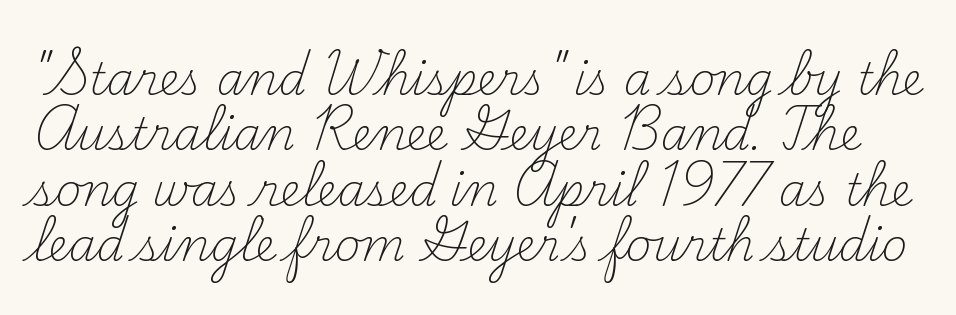
Q: Is the text bold? A: No.
Q: Is the text italic (slanted)? A: Yes.
Q: Is the text underlined? A: No.
Q: Is the spacing between letters normal or unusually wide? A: Normal.
Q: Is the spacing between lines tight, normal or loose? A: Normal.
Q: Width (condensed, normal, or wide)? A: Normal.
Q: Stroke contrast? A: Medium.
Q: x-height? A: Small.
Q: Monospaced? A: No.
